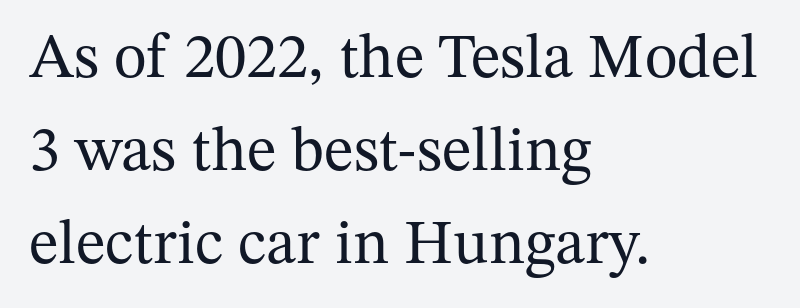
{"serif": "yes", "italic": "no", "bold": "no", "weight": "regular", "width": "normal", "stroke_contrast": "medium", "x_height": "medium", "monospaced": "no", "underline": "no", "align": "left", "line_spacing": "normal", "line_spacing_ratio": 1.48, "letter_spacing": "normal", "letter_spacing_em": 0.0, "glyph_px": 63}
